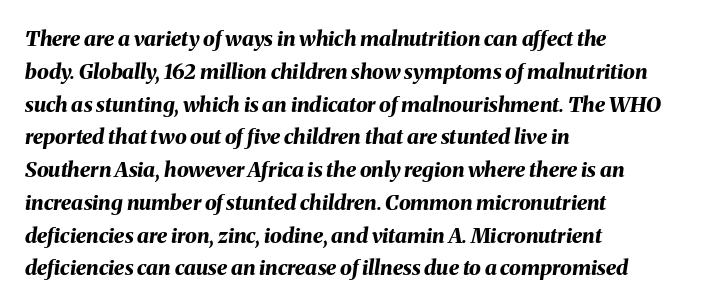
Q: Is the text bold? A: Yes.
Q: Is the text italic (slanted)? A: Yes, it leans right by about 8 degrees.
Q: Is the text underlined? A: No.
Q: How is the paragraph aligned? A: Left-aligned.
Q: Is the spacing between letters normal or unusually wide? A: Normal.
Q: Is the spacing between lines tight, normal or loose? A: Normal.
